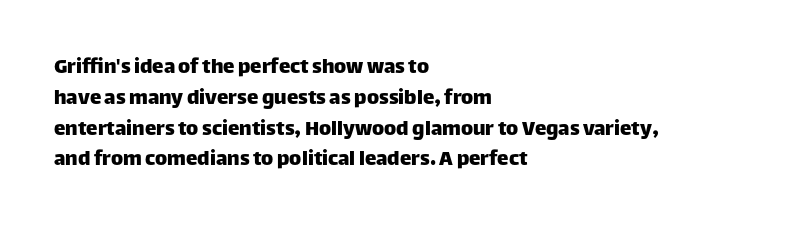
Q: Is the text italic (slanted)? A: No, it is upright.
Q: Is the text underlined? A: No.
Q: How is the paragraph aligned? A: Left-aligned.
Q: Is the spacing between letters normal or unusually wide? A: Normal.
Q: Is the spacing between lines tight, normal or loose? A: Normal.
